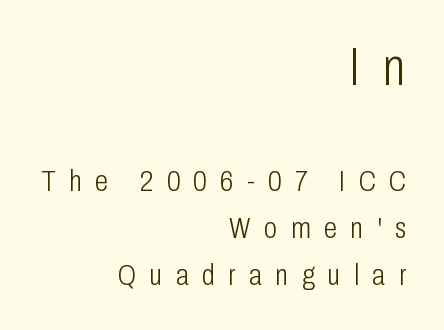
Every character sits straight up, as roman type does. Horizontally, the lines are justified to the trailing edge only. The passage shown is typeset with a sans-serif family. Honestly, the letter spacing is so wide it's the main thing you notice.
